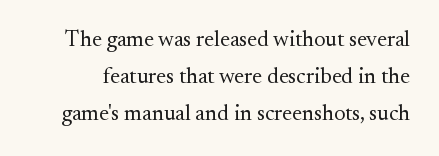
Tracking here is standard; glyphs follow each other at the usual distance. The font is comparable to plain body text, perhaps lighter. Successive baselines arrive at the customary interval. The strip under each line holds only bare page. This is the regular roman posture of the typeface.
